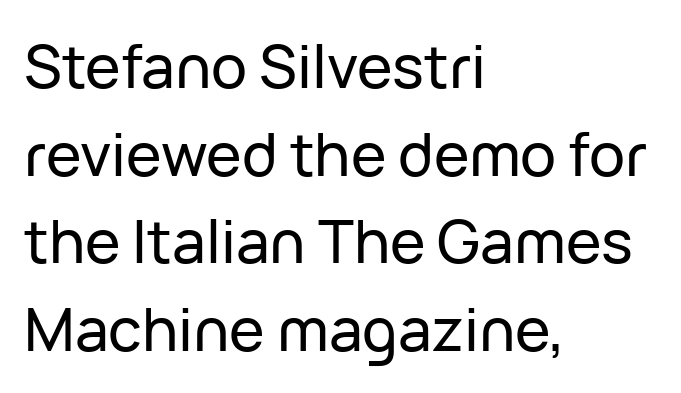
Q: Is the text italic (slanted)? A: No, it is upright.
Q: Is the typeface a serif or a sans-serif typeface? A: Sans-serif.
Q: Is the text underlined? A: No.
Q: How is the paragraph aligned? A: Left-aligned.
Q: Is the spacing between letters normal or unusually wide? A: Normal.
Q: Is the spacing between lines tight, normal or loose? A: Normal.
Q: Width (condensed, normal, or wide)? A: Normal.
Q: Stroke contrast? A: Low.
Q: x-height? A: Medium.
Q: Monospaced? A: No.
